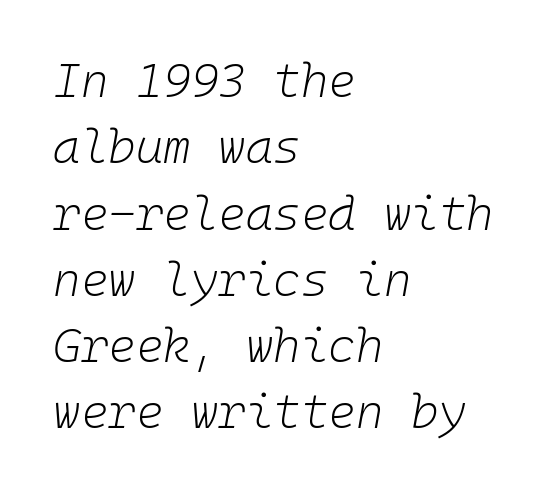
Q: Is the text bold? A: No.
Q: Is the text italic (slanted)? A: Yes, it leans right by about 10 degrees.
Q: Is the text underlined? A: No.
Q: How is the paragraph aligned? A: Left-aligned.
Q: Is the spacing between letters normal or unusually wide? A: Normal.
Q: Is the spacing between lines tight, normal or loose? A: Normal.
Q: Width (condensed, normal, or wide)? A: Normal.
Q: Stroke contrast? A: Low.
Q: x-height? A: Medium.
Q: Monospaced? A: Yes.
